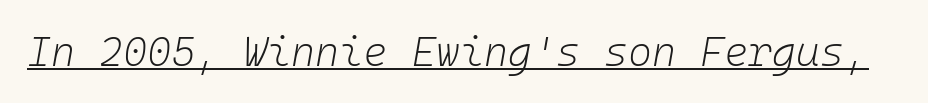
Q: Is the text bold? A: No.
Q: Is the text italic (slanted)? A: Yes, it leans right by about 10 degrees.
Q: Is the text underlined? A: Yes.
Q: Is the spacing between letters normal or unusually wide? A: Normal.
Q: Width (condensed, normal, or wide)? A: Normal.
Q: Stroke contrast? A: Low.
Q: x-height? A: Medium.
Q: Monospaced? A: Yes.
